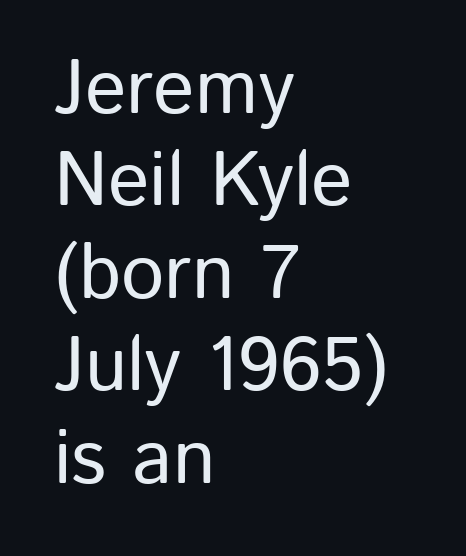
Q: Is the text italic (slanted)? A: No, it is upright.
Q: Is the typeface a serif or a sans-serif typeface? A: Sans-serif.
Q: Is the text underlined? A: No.
Q: How is the paragraph aligned? A: Left-aligned.
Q: Is the spacing between letters normal or unusually wide? A: Normal.
Q: Width (condensed, normal, or wide)? A: Normal.
Q: Stroke contrast? A: Low.
Q: x-height? A: Medium.
Q: Monospaced? A: No.
